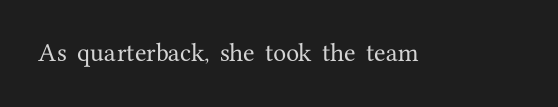
Q: Is the text italic (slanted)? A: No, it is upright.
Q: Is the text underlined? A: No.
Q: Is the spacing between letters normal or unusually wide? A: Normal.
